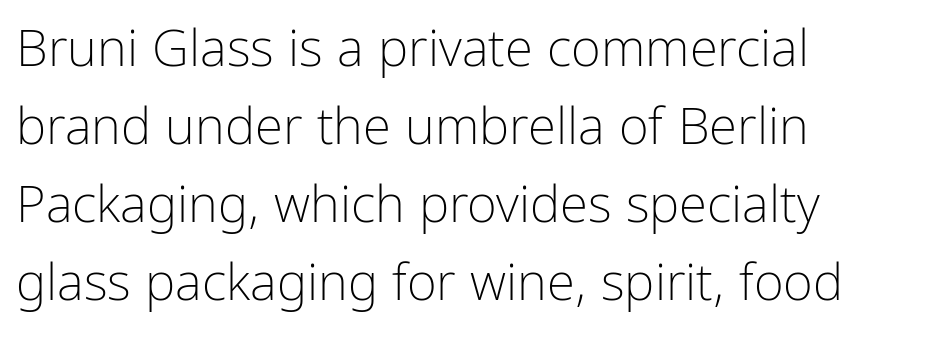
Q: Is the text bold? A: No.
Q: Is the text italic (slanted)? A: No, it is upright.
Q: Is the typeface a serif or a sans-serif typeface? A: Sans-serif.
Q: Is the text underlined? A: No.
Q: How is the paragraph aligned? A: Left-aligned.
Q: Is the spacing between letters normal or unusually wide? A: Normal.
Q: Is the spacing between lines tight, normal or loose? A: Normal.
Q: Width (condensed, normal, or wide)? A: Condensed.
Q: Stroke contrast? A: Low.
Q: x-height? A: Medium.
Q: Monospaced? A: No.
